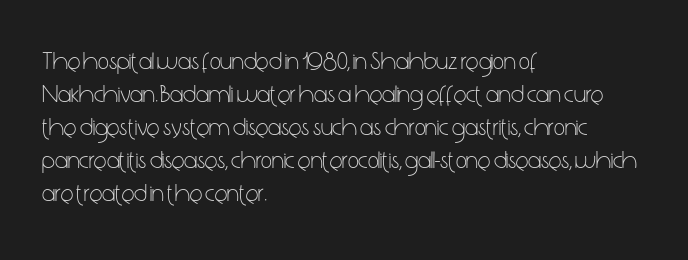
These lines stack with their left ends in a neat column. Letters rest on an invisible, unmarked baseline. The lines sit at an ordinary, default distance from one another. The type sits square on the baseline with zero lean. No letter is thick-stroked: the sample isn't bold. Default kerning and tracking; the words read as compact shapes.
